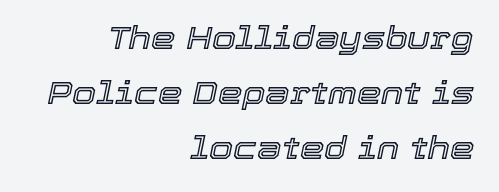
The image shows 31 px text type, italic (leaning right); set right-aligned, line spacing 1.78x, normal letter spacing, not underlined; a medium x-height.
